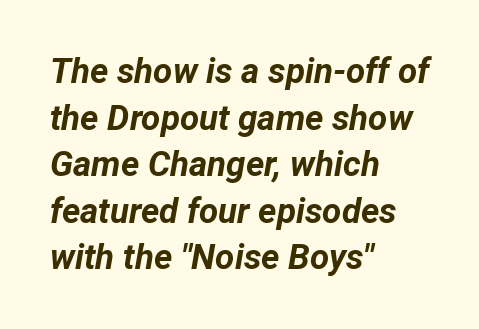
The image shows 35 px bold type, italic (leaning right); set left-aligned, normal line spacing (1.33x), normal letter spacing, not underlined; low stroke contrast and a medium x-height.
